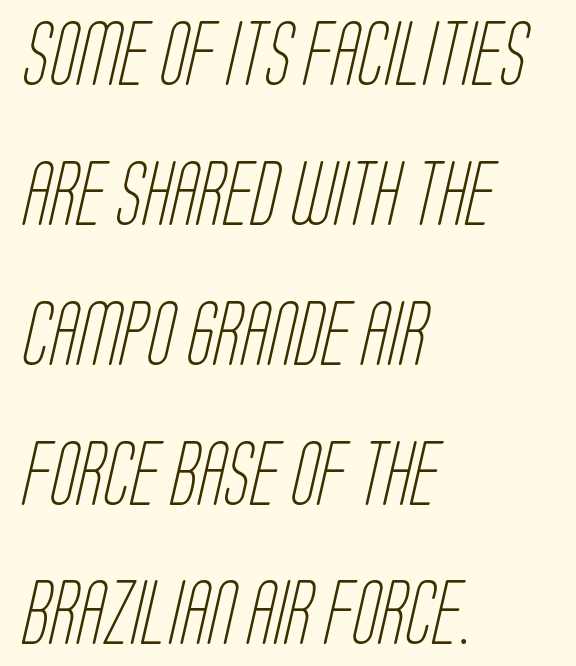
The image shows 63 px light, condensed sans-serif type; set left-aligned, loose line spacing (2.22x), normal letter spacing, not underlined; low stroke contrast and a large x-height.
